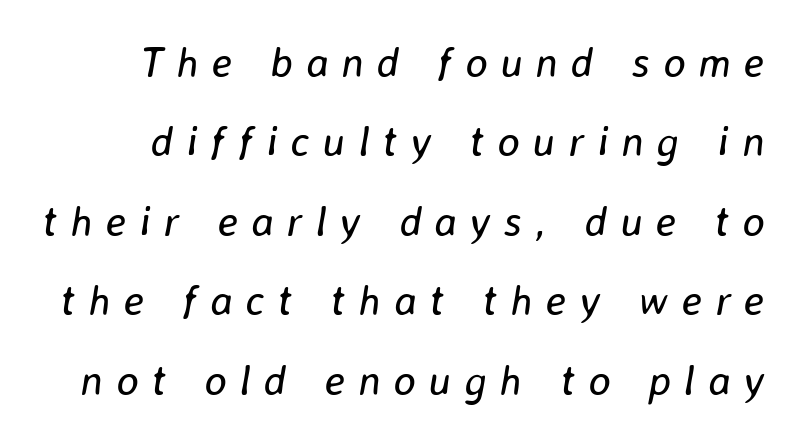
The image shows 42 px regular-weight type, italic (leaning right); set line spacing 1.89x, unusually wide letter spacing (+0.31 em), not underlined; low stroke contrast and a medium x-height.
